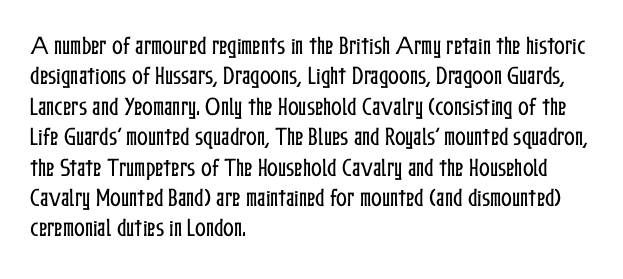
The image shows 20 px text type, upright; set left-aligned, normal line spacing (1.52x), normal letter spacing, not underlined.
